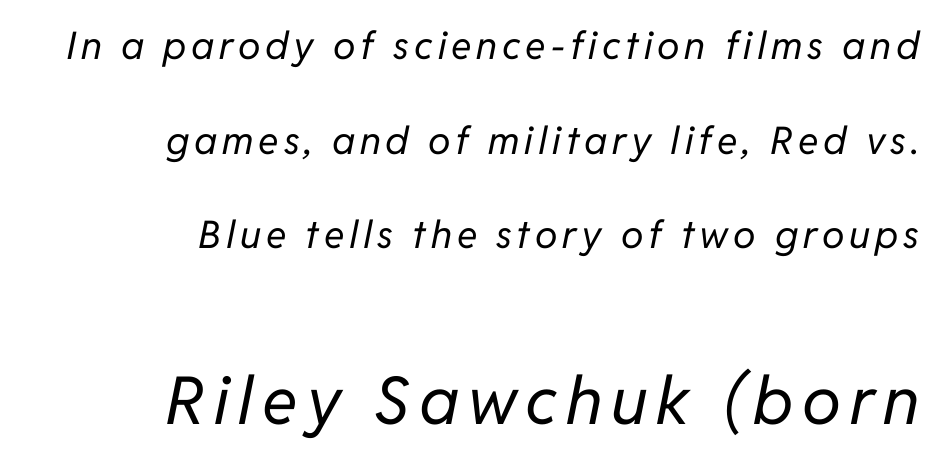
The image shows 66 px regular-weight type, italic (leaning right); set right-aligned, loose line spacing (2.49x), not underlined; the second (bottom) block is 1.74x larger; low stroke contrast and a medium x-height.
